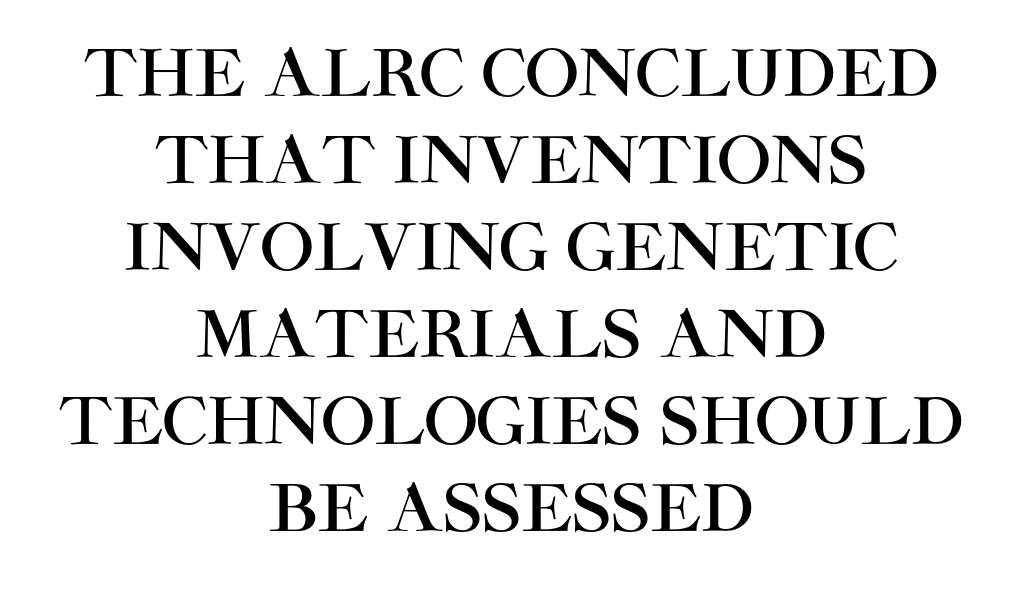
{"serif": "no", "italic": "no", "width": "normal", "stroke_contrast": "high", "x_height": "large", "monospaced": "no", "underline": "no", "align": "center", "line_spacing": "normal", "line_spacing_ratio": 1.36, "letter_spacing": "normal", "letter_spacing_em": 0.0, "glyph_px": 64}
